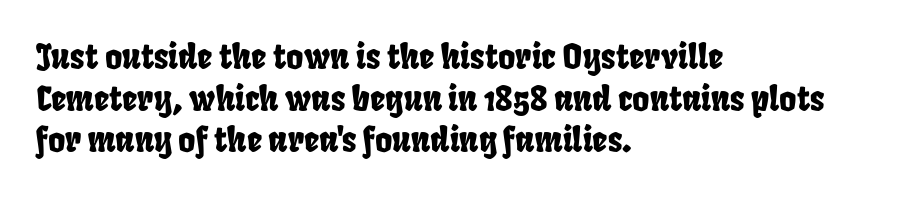
The image shows 33 px condensed sans-serif type; set left-aligned, normal line spacing (1.26x), normal letter spacing, not underlined; low stroke contrast and a large x-height.
